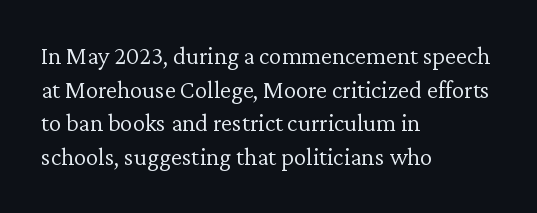
Q: Is the text bold? A: No.
Q: Is the text italic (slanted)? A: No, it is upright.
Q: Is the text underlined? A: No.
Q: How is the paragraph aligned? A: Left-aligned.
Q: Is the spacing between letters normal or unusually wide? A: Normal.
Q: Is the spacing between lines tight, normal or loose? A: Normal.
